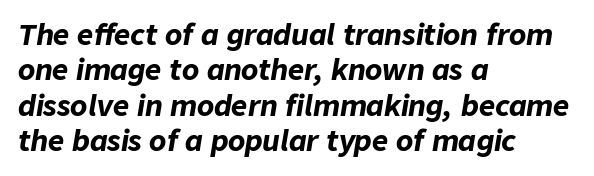
The image shows 28 px bold type, italic (leaning right); set left-aligned, normal line spacing (1.26x), normal letter spacing, not underlined; low stroke contrast and a medium x-height.
